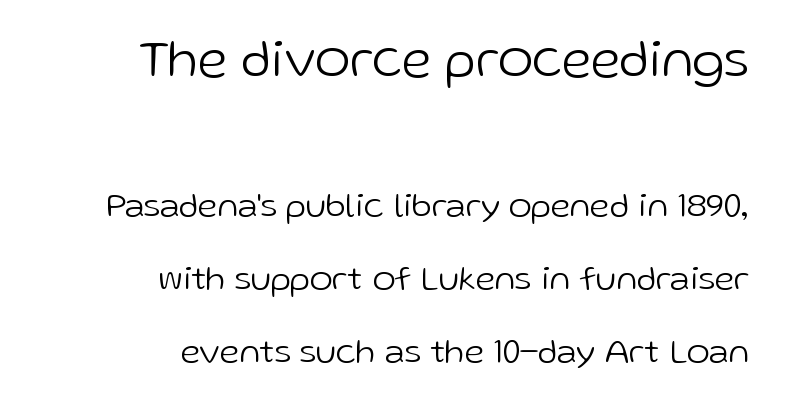
Q: Is the text bold? A: No.
Q: Is the text italic (slanted)? A: No, it is upright.
Q: Is the typeface a serif or a sans-serif typeface? A: Sans-serif.
Q: Is the text underlined? A: No.
Q: How is the paragraph aligned? A: Right-aligned.
Q: Is the spacing between letters normal or unusually wide? A: Normal.
Q: Is the spacing between lines tight, normal or loose? A: Loose.
Q: Which block of text is set in a larger size, the first (top) or the second (bottom)? A: The first (top) one.
Q: Width (condensed, normal, or wide)? A: Normal.
Q: Stroke contrast? A: Low.
Q: x-height? A: Medium.
Q: Monospaced? A: No.
